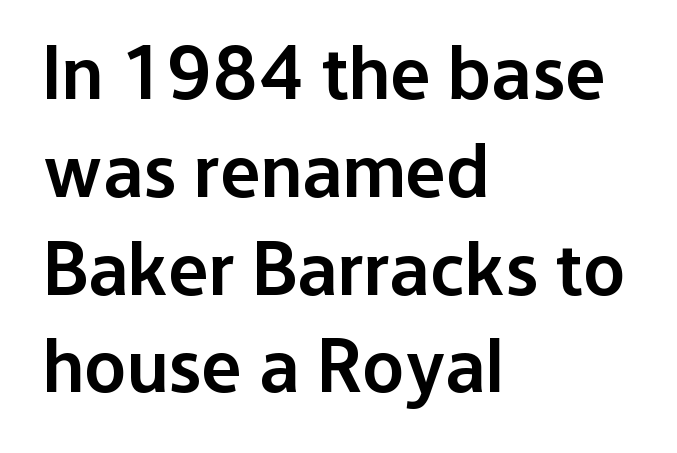
The image shows 77 px semibold sans-serif type, upright; set left-aligned, normal line spacing (1.27x), normal letter spacing, not underlined; low stroke contrast and a medium x-height.
